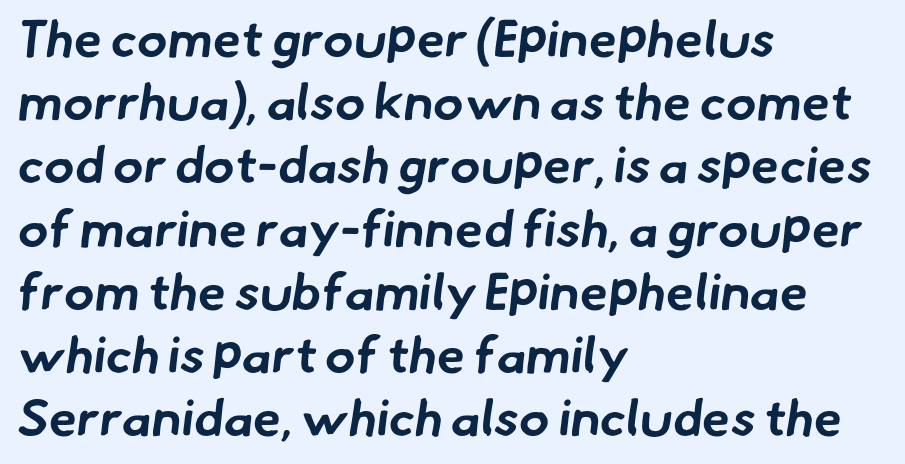
Q: Is the text bold? A: Yes.
Q: Is the typeface a serif or a sans-serif typeface? A: Sans-serif.
Q: Is the text underlined? A: No.
Q: How is the paragraph aligned? A: Left-aligned.
Q: Is the spacing between letters normal or unusually wide? A: Normal.
Q: Width (condensed, normal, or wide)? A: Normal.
Q: Stroke contrast? A: Low.
Q: x-height? A: Small.
Q: Monospaced? A: No.
